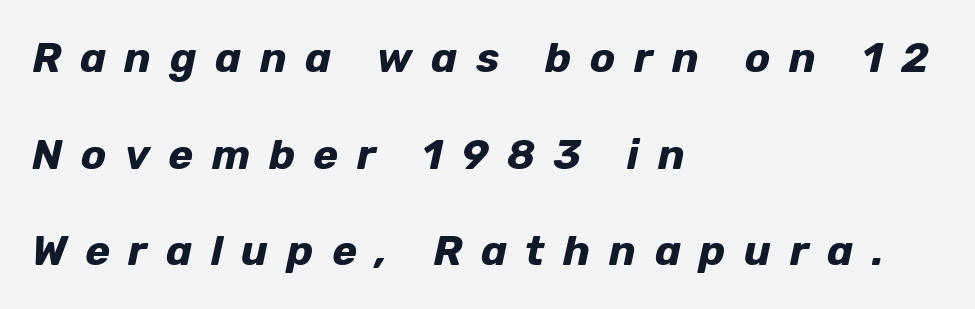
Each letter keeps its own natural width here, so spacing adapts to shape. Alignment: flush left. Is the letter spacing exaggerated? Yes — the characters are pushed far apart. The space directly below the letters is spotless. Observe the lean: these are italic letterforms.
